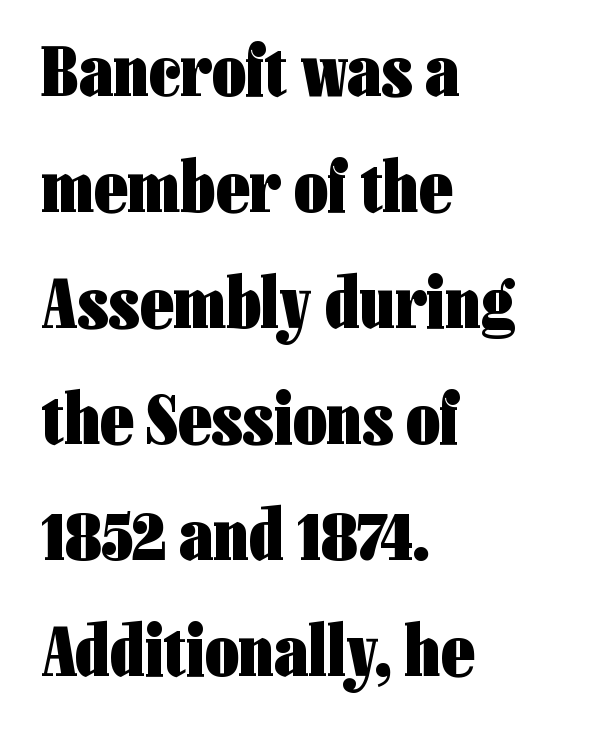
{"serif": "no", "italic": "no", "bold": "yes", "weight": "heavy", "width": "condensed", "stroke_contrast": "low", "x_height": "medium", "monospaced": "no", "underline": "no", "align": "left", "line_spacing": "normal", "line_spacing_ratio": 1.59, "letter_spacing": "normal", "letter_spacing_em": 0.0, "glyph_px": 73}
